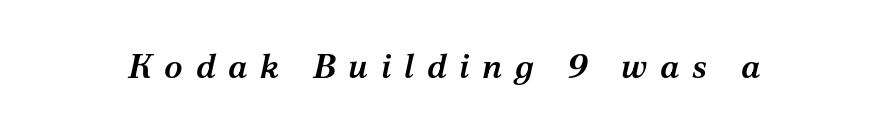
The image shows 34 px semibold serif type, italic (leaning right); set unusually wide letter spacing (+0.37 em), not underlined; medium stroke contrast and a medium x-height.
